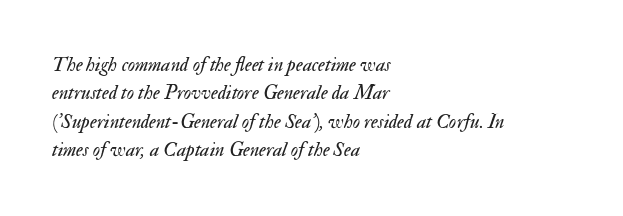
Q: Is the text bold? A: No.
Q: Is the text italic (slanted)? A: Yes, it leans right by about 17 degrees.
Q: Is the text underlined? A: No.
Q: How is the paragraph aligned? A: Left-aligned.
Q: Is the spacing between letters normal or unusually wide? A: Normal.
Q: Is the spacing between lines tight, normal or loose? A: Normal.
